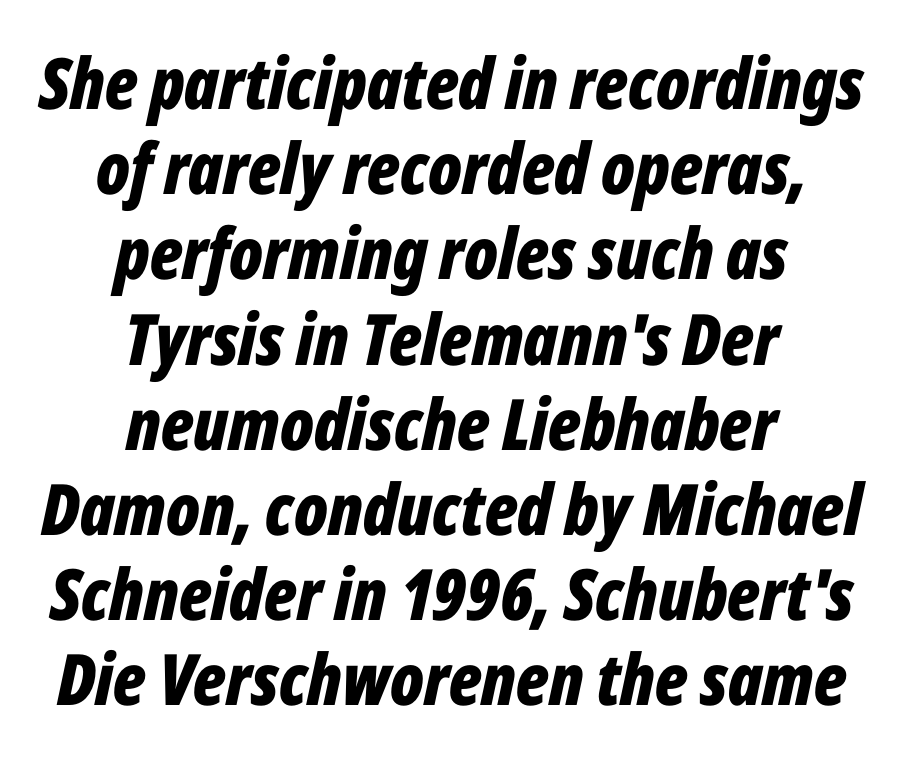
The rendering uses natural spacing where letterforms have individual widths. Between one letter and the next there's only the usual sliver of space. Reading down the block, each line starts at a different indent, mirrored at its end. These lines were composed using italics. Compared with an ordinary text face, these strokes are far heavier — a full bold.
